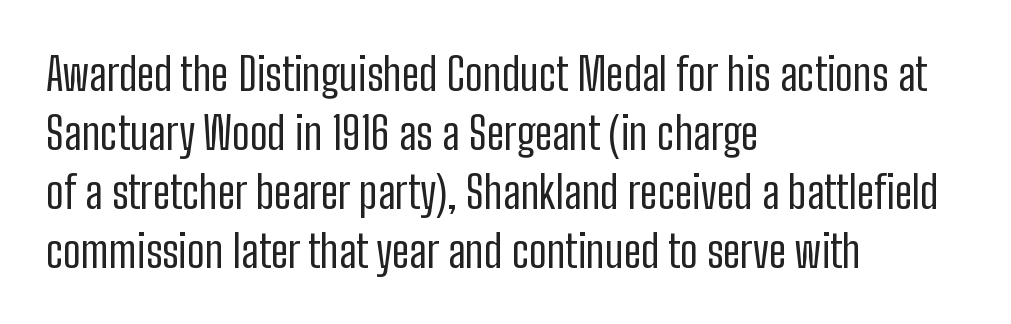
The block of text has a typical density, with ordinary space between rows. Check under the words: just untouched page. What kind of face is this? One without serifs — a sans. Leftover space on each line is placed entirely after the last word. You could not count columns in this text — the font is proportionally spaced. Summary of weight: not heavy and not bold.
